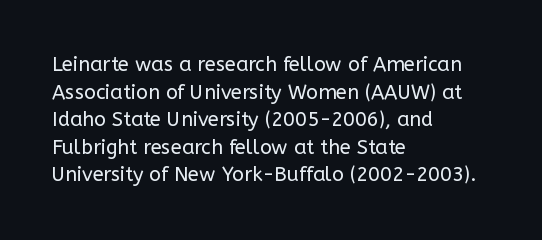
This rendering leaves character spacing at its baseline value. These lines stack with their left ends in a neat column. Reading down the column, the eye jumps a familiar distance to each next line. Stroke mass is kept to a normal reading level or below. Unlike italic type, these characters show no tilt at all. No word sits above an underline.
